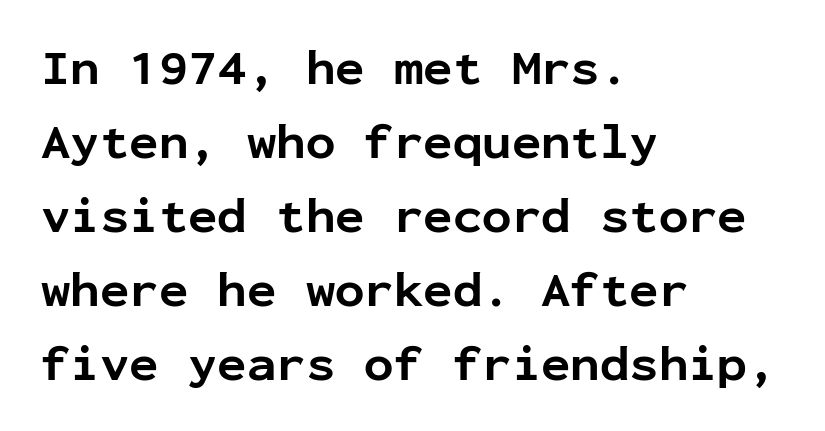
Q: Is the text bold? A: Yes.
Q: Is the text italic (slanted)? A: No, it is upright.
Q: Is the typeface a serif or a sans-serif typeface? A: Sans-serif.
Q: Is the text underlined? A: No.
Q: How is the paragraph aligned? A: Left-aligned.
Q: Is the spacing between letters normal or unusually wide? A: Normal.
Q: Is the spacing between lines tight, normal or loose? A: Normal.
Q: Width (condensed, normal, or wide)? A: Normal.
Q: Stroke contrast? A: Low.
Q: x-height? A: Medium.
Q: Monospaced? A: Yes.
